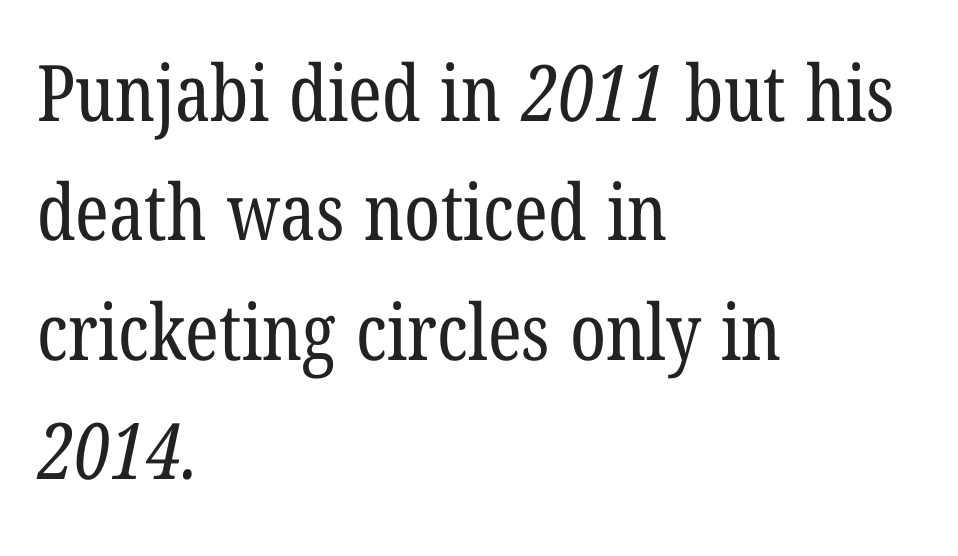
The image shows 78 px regular-weight, condensed serif type; set left-aligned, normal line spacing (1.53x), normal letter spacing, not underlined; low stroke contrast and a medium x-height.
